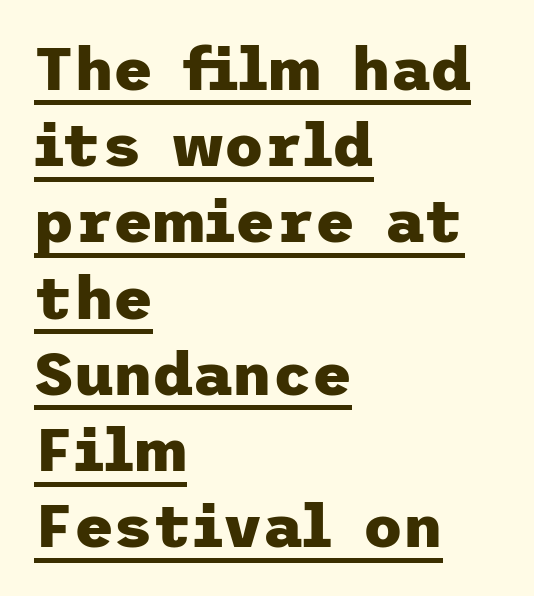
The image shows 61 px heavy sans-serif type, upright; set left-aligned, normal line spacing (1.25x), normal letter spacing, underlined; low stroke contrast and a medium x-height.
